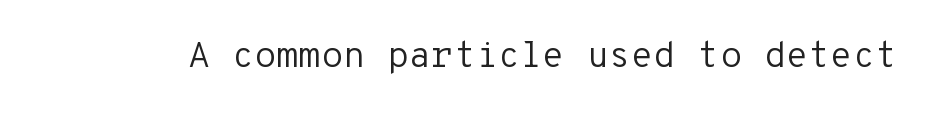
Q: Is the text bold? A: No.
Q: Is the text italic (slanted)? A: No, it is upright.
Q: Is the typeface a serif or a sans-serif typeface? A: Sans-serif.
Q: Is the text underlined? A: No.
Q: Is the spacing between letters normal or unusually wide? A: Normal.
Q: Width (condensed, normal, or wide)? A: Normal.
Q: Stroke contrast? A: Low.
Q: x-height? A: Medium.
Q: Monospaced? A: Yes.
